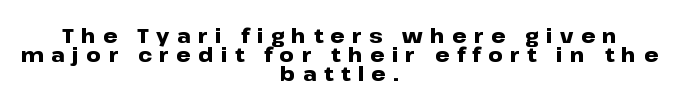
The image shows 20 px bold type, upright; set centered, tight line spacing (0.95x), unusually wide letter spacing (+0.37 em), not underlined.
